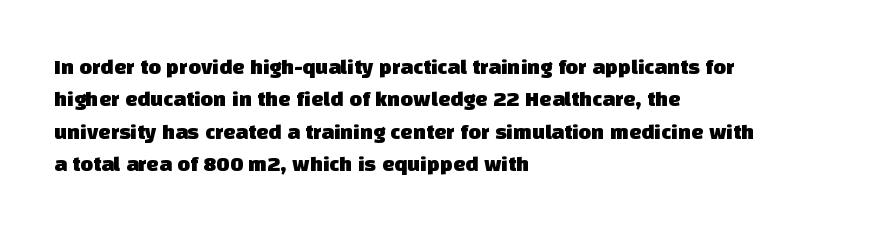
{"underline": "no", "align": "left", "line_spacing": "normal", "line_spacing_ratio": 1.47, "letter_spacing": "normal", "letter_spacing_em": 0.0, "glyph_px": 22}
